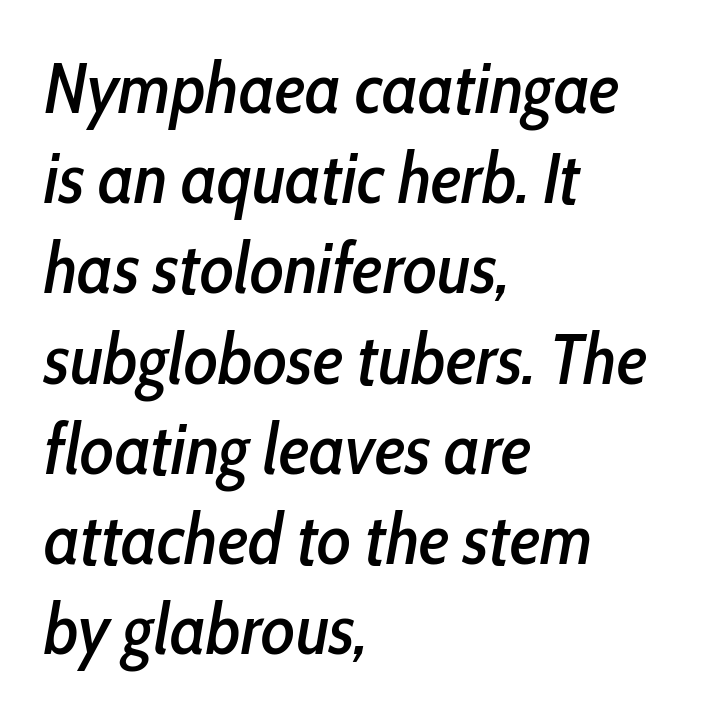
Proportional: the letters do not fall into vertical columns. Looking at the ascenders, they clearly lean. Caption: standard tracking, unaltered. Quick note: underline off.
